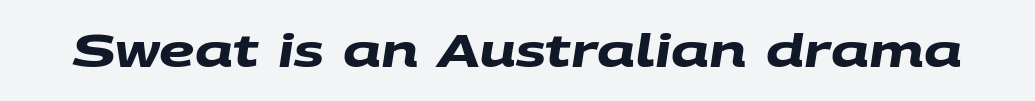
Note the varied advance widths — an 'i' is clearly narrower than an 'm'. The glyphs in this specimen are sans serif. Each row of text sits above clean, open space. The letterforms sit shoulder to shoulder at normal distance. Pretty heavy lettering here — definitely bold.
